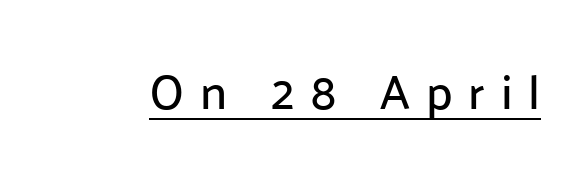
Q: Is the text italic (slanted)? A: No, it is upright.
Q: Is the typeface a serif or a sans-serif typeface? A: Sans-serif.
Q: Is the text underlined? A: Yes.
Q: Is the spacing between letters normal or unusually wide? A: Unusually wide.
Q: Width (condensed, normal, or wide)? A: Normal.
Q: Stroke contrast? A: Low.
Q: x-height? A: Medium.
Q: Monospaced? A: No.
